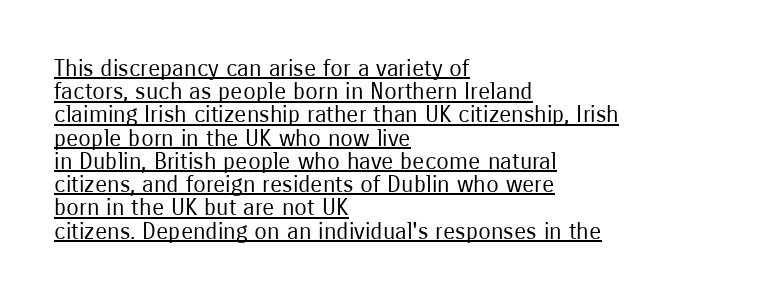
The image shows 23 px text type, upright; set left-aligned, tight line spacing (1.01x), normal letter spacing, underlined.
